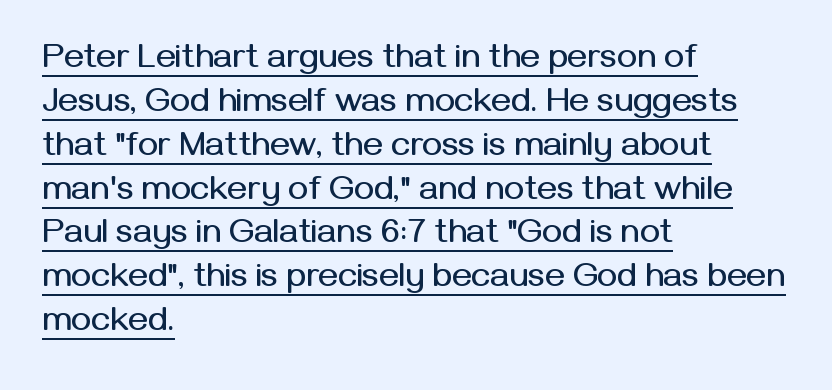
Q: Is the text italic (slanted)? A: No, it is upright.
Q: Is the typeface a serif or a sans-serif typeface? A: Sans-serif.
Q: Is the text underlined? A: Yes.
Q: How is the paragraph aligned? A: Left-aligned.
Q: Is the spacing between letters normal or unusually wide? A: Normal.
Q: Is the spacing between lines tight, normal or loose? A: Normal.
Q: Width (condensed, normal, or wide)? A: Normal.
Q: Stroke contrast? A: Medium.
Q: x-height? A: Medium.
Q: Monospaced? A: No.
